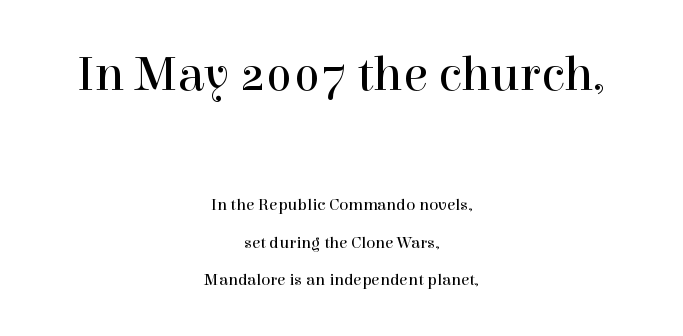
The image shows 50 px regular-weight serif type, upright; set centered, loose line spacing (2.19x), normal letter spacing, not underlined; the first (top) block is 2.94x larger; a medium x-height.
